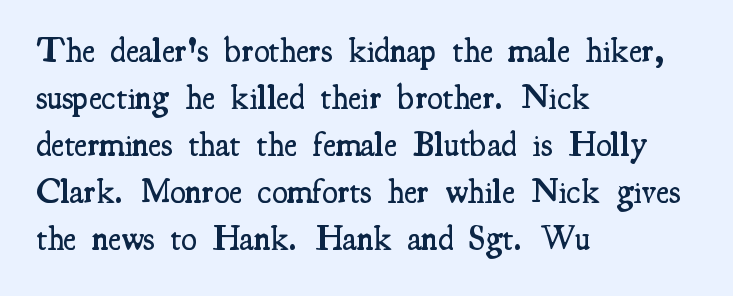
The image shows 35 px semibold, condensed serif type, upright; set left-aligned, normal line spacing (1.34x), normal letter spacing, not underlined; medium stroke contrast and a small x-height.
